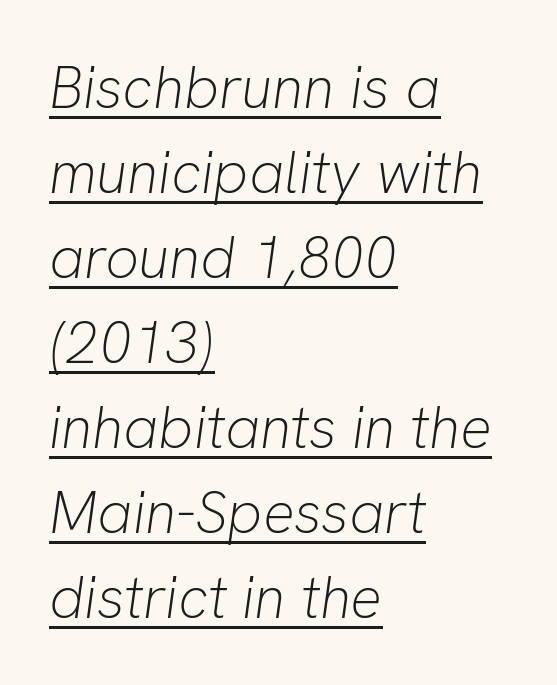
Q: Is the text bold? A: No.
Q: Is the text italic (slanted)? A: Yes, it leans right by about 8 degrees.
Q: Is the text underlined? A: Yes.
Q: How is the paragraph aligned? A: Left-aligned.
Q: Is the spacing between letters normal or unusually wide? A: Normal.
Q: Is the spacing between lines tight, normal or loose? A: Normal.
Q: Width (condensed, normal, or wide)? A: Normal.
Q: Stroke contrast? A: Low.
Q: x-height? A: Medium.
Q: Monospaced? A: No.
